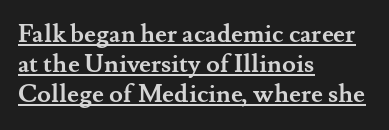
{"italic": "no", "bold": "yes", "underline": "yes", "align": "left", "line_spacing_ratio": 1.21, "letter_spacing": "normal", "letter_spacing_em": 0.0, "glyph_px": 25}
